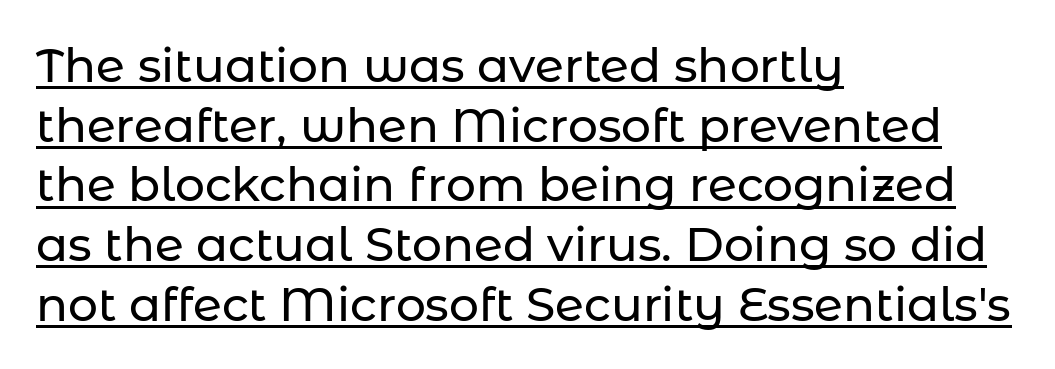
{"serif": "no", "italic": "no", "width": "normal", "stroke_contrast": "low", "x_height": "medium", "monospaced": "no", "underline": "yes", "align": "left", "line_spacing": "normal", "line_spacing_ratio": 1.27, "letter_spacing": "normal", "letter_spacing_em": 0.0, "glyph_px": 47}
